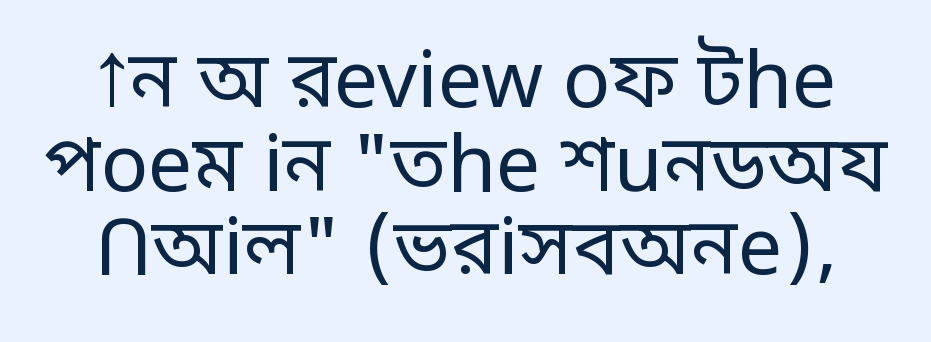
Glance below the letters and you will spot only blank space. If you measured baseline to baseline, you'd find a short distance. Does the lettering tilt? It doesn't — this is upright. Heaviness? Minimal to ordinary, like unemphasized prose. Short note: letters normally spaced. The font family rendered here belongs to the sans-serif group.
